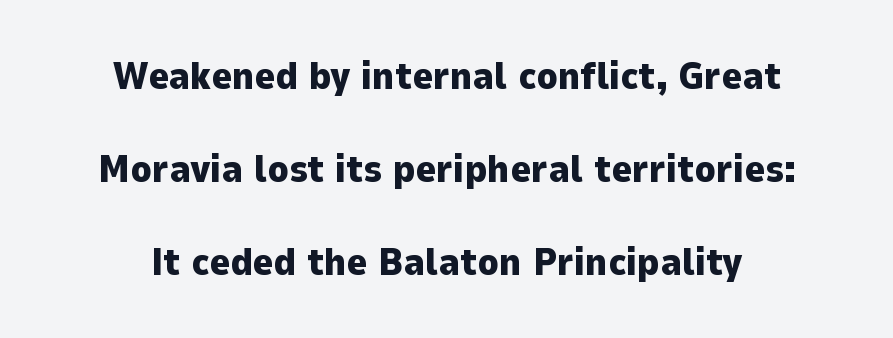
{"serif": "no", "italic": "no", "bold": "yes", "weight": "heavy", "width": "normal", "stroke_contrast": "low", "x_height": "medium", "monospaced": "no", "underline": "no", "align": "center", "line_spacing": "loose", "line_spacing_ratio": 2.38, "letter_spacing": "normal", "letter_spacing_em": 0.0, "glyph_px": 39}
